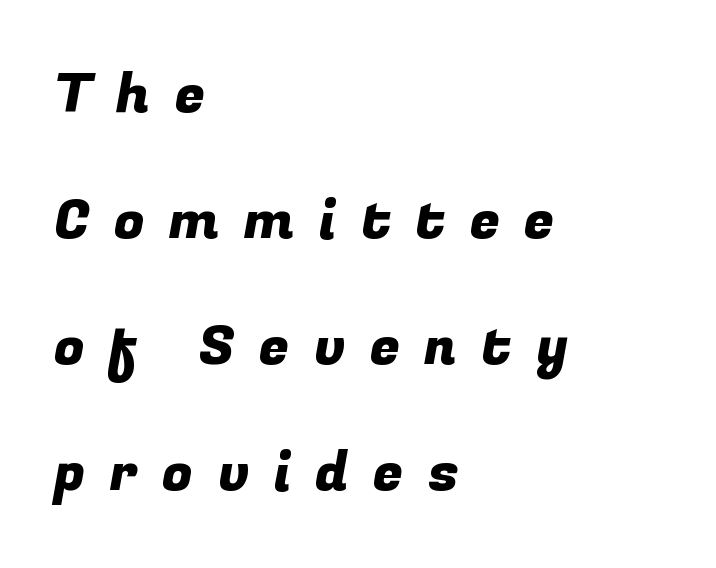
Q: Is the typeface a serif or a sans-serif typeface? A: Sans-serif.
Q: Is the text underlined? A: No.
Q: How is the paragraph aligned? A: Left-aligned.
Q: Is the spacing between letters normal or unusually wide? A: Unusually wide.
Q: Is the spacing between lines tight, normal or loose? A: Loose.
Q: Width (condensed, normal, or wide)? A: Normal.
Q: Stroke contrast? A: Low.
Q: x-height? A: Medium.
Q: Monospaced? A: No.
